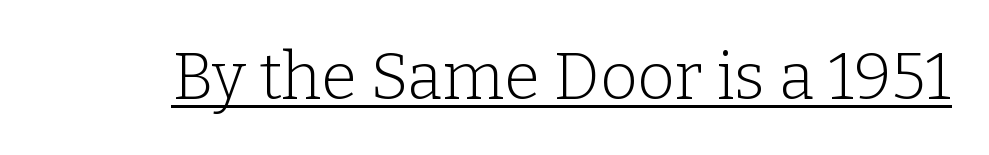
Underlined type. Serifs: yes, visible at the terminals of the letterforms. Each letter keeps its own natural width here, so spacing adapts to shape. Italic? Not at all — the glyphs are vertical.
